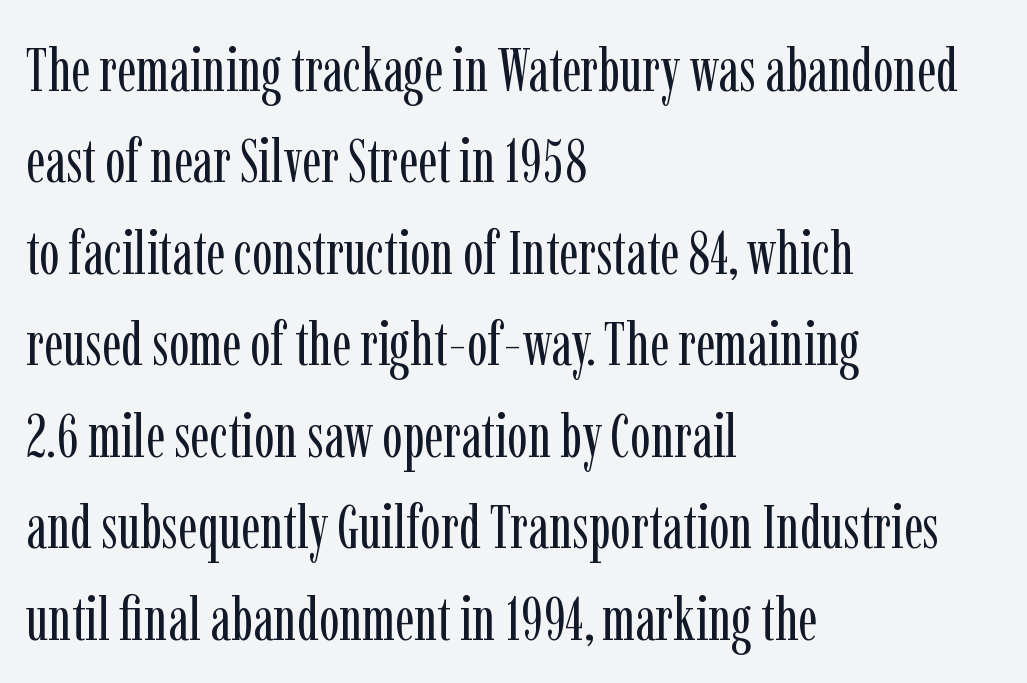
Each new line begins a customary step beneath the previous one. One-word summary of the alignment: left. Spacing verdict: proportional, widths tailored to each character. Look at the tracking — it's just the regular setting, nothing added. The type family on display is of the serif kind. Descenders hang freely into open space.
